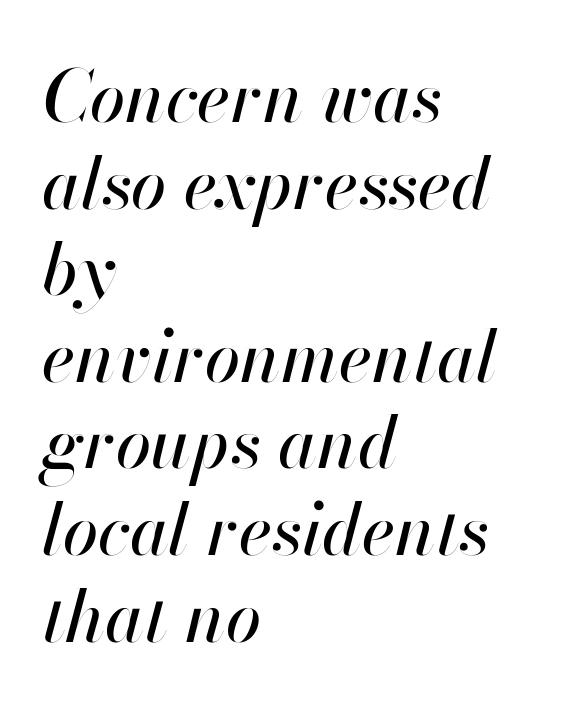
Q: Is the text italic (slanted)? A: Yes, it leans right by about 13 degrees.
Q: Is the text underlined? A: No.
Q: How is the paragraph aligned? A: Left-aligned.
Q: Is the spacing between letters normal or unusually wide? A: Normal.
Q: Width (condensed, normal, or wide)? A: Normal.
Q: Stroke contrast? A: High.
Q: x-height? A: Small.
Q: Monospaced? A: No.
